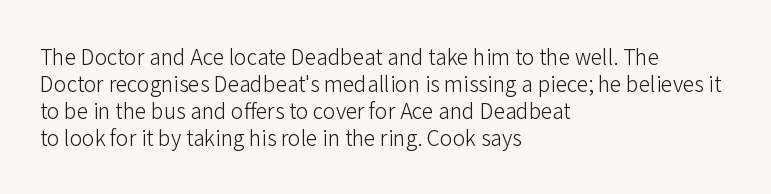
The passage shown is not underscored anywhere. Summary of vertical rhythm: regular, with standard interline spacing. The rag falls on the right side of this text block. Notice how the stems are strictly vertical — no italics here. Vertical stems look standard width or narrower in stroke.
